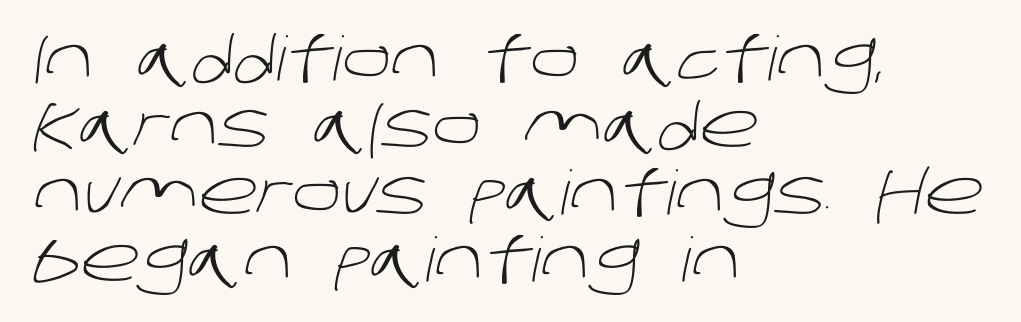
Q: Is the text bold? A: No.
Q: Is the typeface a serif or a sans-serif typeface? A: Sans-serif.
Q: Is the text underlined? A: No.
Q: How is the paragraph aligned? A: Left-aligned.
Q: Is the spacing between letters normal or unusually wide? A: Normal.
Q: Is the spacing between lines tight, normal or loose? A: Tight.
Q: Width (condensed, normal, or wide)? A: Normal.
Q: Stroke contrast? A: Low.
Q: x-height? A: Large.
Q: Monospaced? A: No.
